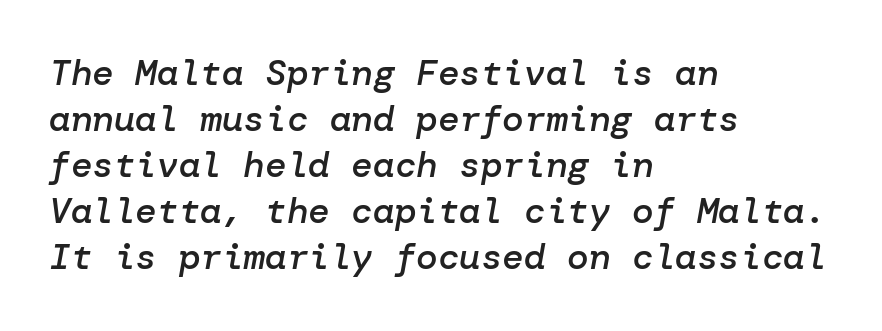
The image shows 36 px semibold type, italic (leaning right); set left-aligned, normal line spacing (1.28x), normal letter spacing, not underlined; low stroke contrast and a medium x-height.
